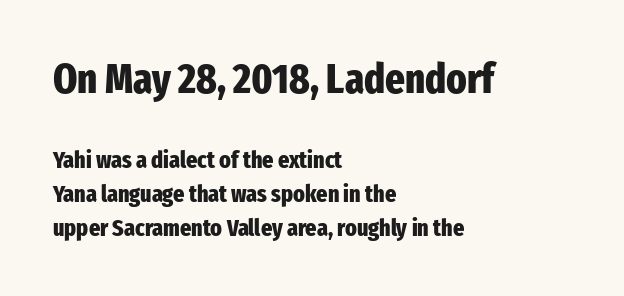
{"serif": "no", "italic": "no", "bold": "yes", "weight": "heavy", "width": "condensed", "stroke_contrast": "low", "x_height": "medium", "monospaced": "no", "underline": "no", "align": "left", "line_spacing": "normal", "line_spacing_ratio": 1.4, "letter_spacing": "normal", "letter_spacing_em": 0.0, "larger_block": "first", "size_ratio": 1.75, "glyph_px": 42}
